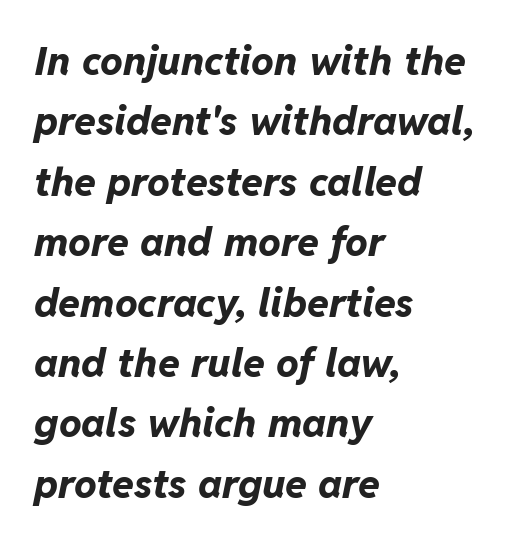
Observe the lean: these are italic letterforms. Is this a fixed-width face? No — the glyphs have proportional, varying widths. The rag falls on the right side of this text block. Compared with typical paragraphs, the rows here are spaced about the same. The passage shown is not underscored anywhere.
